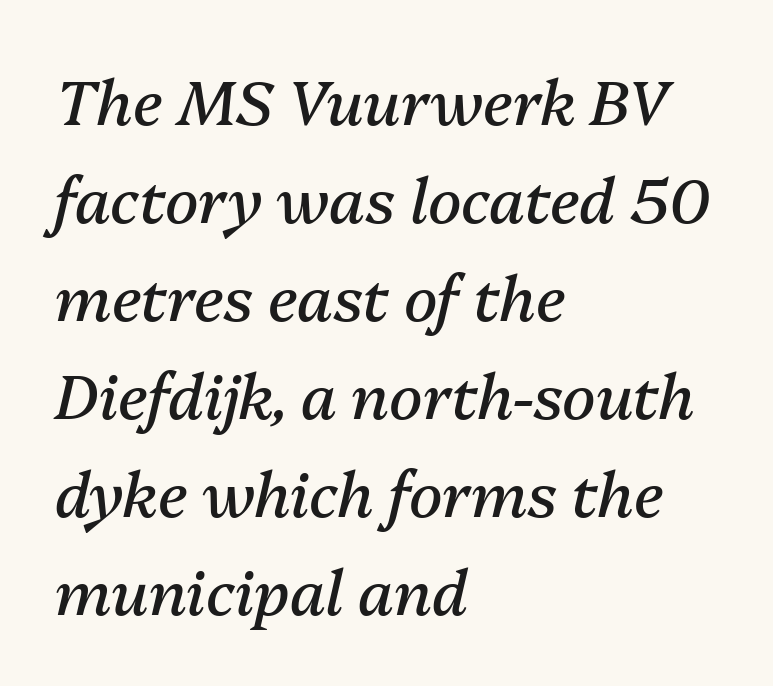
Nothing unusual about the tracking: characters are spaced as the font intends. Successive baselines arrive at the customary interval. Letters rest on an invisible, unmarked baseline. Reading down the block, your eye returns to a fixed left position each line. Looking at the ascenders, they clearly lean.
